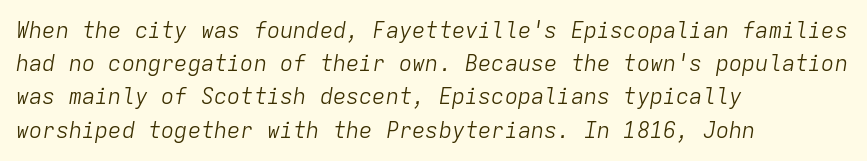
The strokes are not fattened; the text isn't bold. Just letters on the line, the space beneath them empty. Horizontal bands of white between lines are of average thickness. Reading down the block, your eye returns to a fixed left position each line. Look at the tracking — it's just the regular setting, nothing added. Rendered with sloped, italic letterforms.
